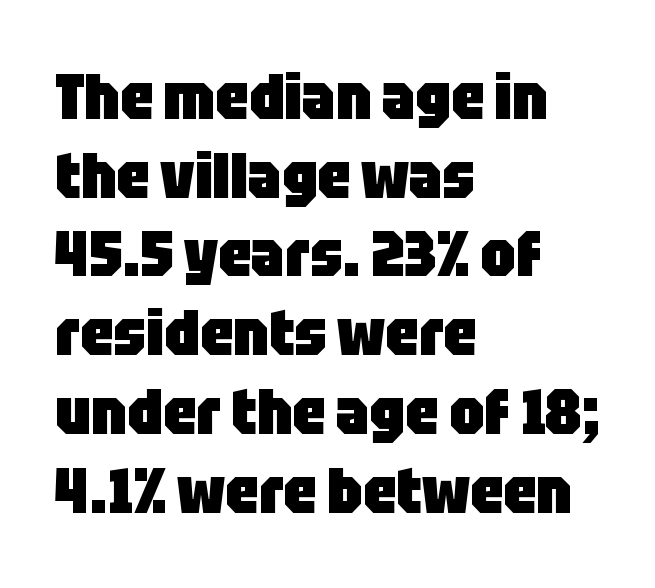
{"serif": "no", "italic": "no", "bold": "yes", "weight": "heavy", "width": "condensed", "stroke_contrast": "low", "x_height": "large", "monospaced": "no", "underline": "no", "align": "left", "line_spacing_ratio": 1.23, "letter_spacing": "normal", "letter_spacing_em": 0.0, "glyph_px": 64}
